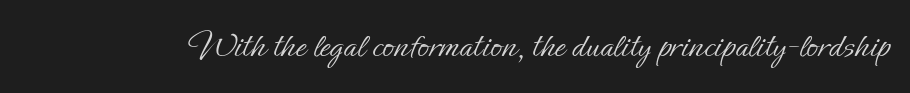
{"bold": "no", "weight": "light", "width": "normal", "stroke_contrast": "low", "x_height": "small", "monospaced": "no", "underline": "no", "letter_spacing": "normal", "letter_spacing_em": 0.0, "glyph_px": 38}
